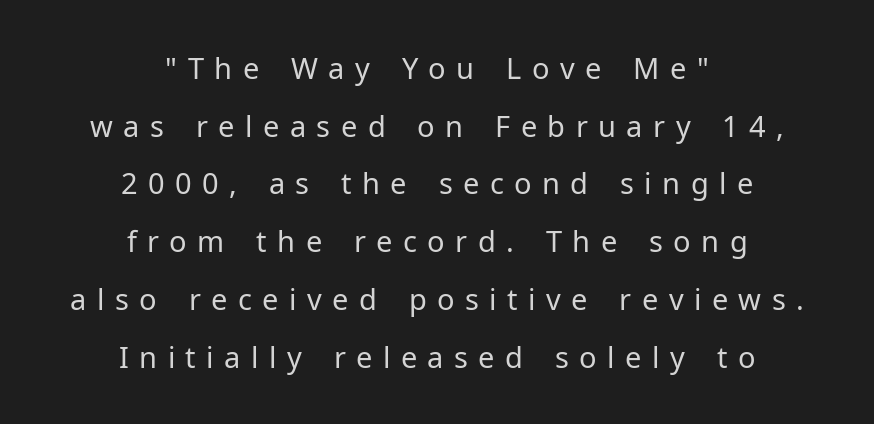
The image shows 29 px regular-weight sans-serif type, upright; set centered, loose line spacing (1.99x), unusually wide letter spacing (+0.36 em), not underlined; low stroke contrast and a medium x-height.
